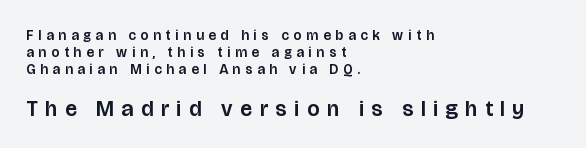
Type size steps up from the first block to the second. Only glyphs here, with clear space below each row. The rag falls on the right side of this text block. The letters are spread apart with noticeably loose tracking. The letters stand upright; this is a roman face.
